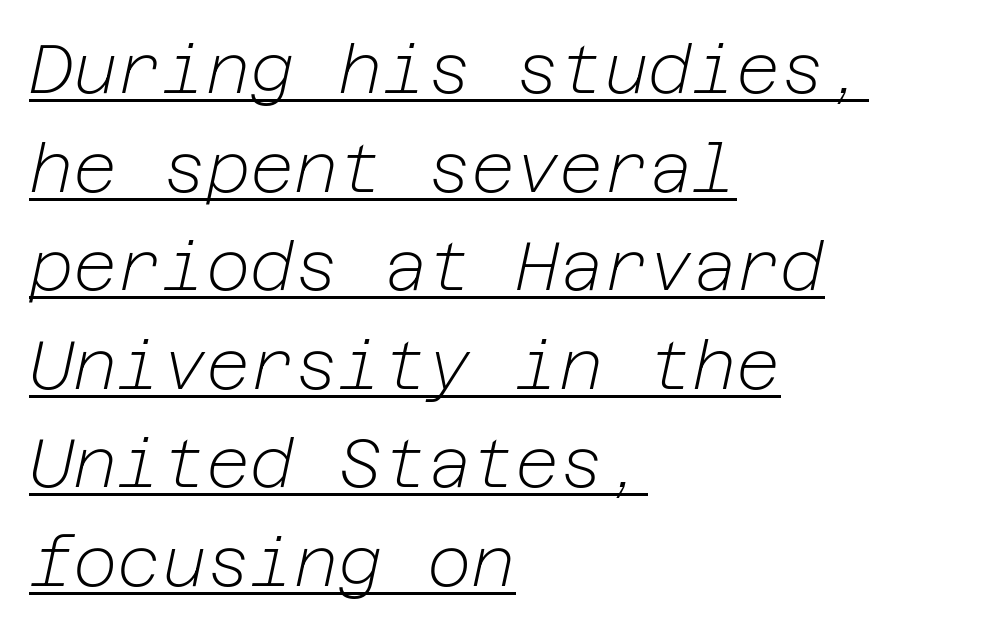
Notice how the stems are inclined rather than vertical — that's the hallmark of italics. How would I describe the line gaps? Plain and ordinary. Each line of the rendering has a horizontal stroke beneath the glyphs. Stems and bowls with no extra thickness — not bold.
